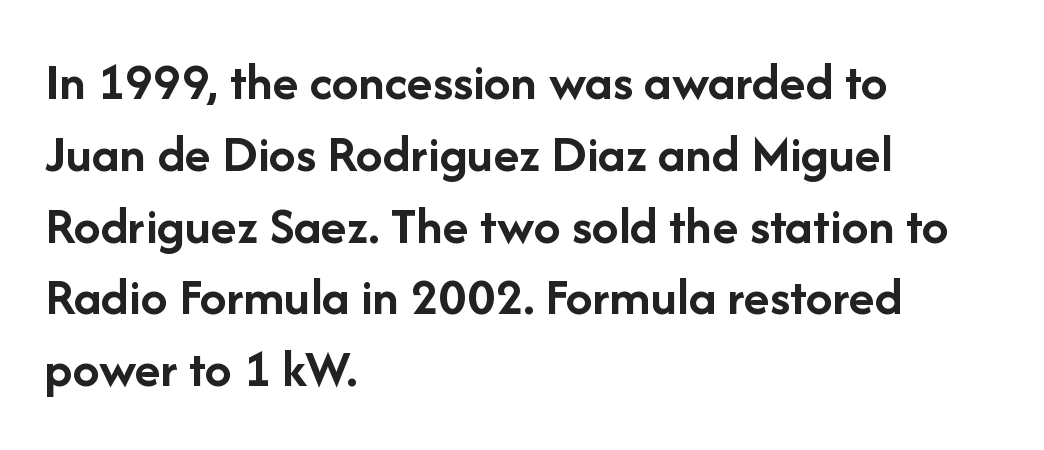
Q: Is the text bold? A: Yes.
Q: Is the text italic (slanted)? A: No, it is upright.
Q: Is the typeface a serif or a sans-serif typeface? A: Sans-serif.
Q: Is the text underlined? A: No.
Q: How is the paragraph aligned? A: Left-aligned.
Q: Is the spacing between letters normal or unusually wide? A: Normal.
Q: Is the spacing between lines tight, normal or loose? A: Normal.
Q: Width (condensed, normal, or wide)? A: Normal.
Q: Stroke contrast? A: Low.
Q: x-height? A: Medium.
Q: Monospaced? A: No.
